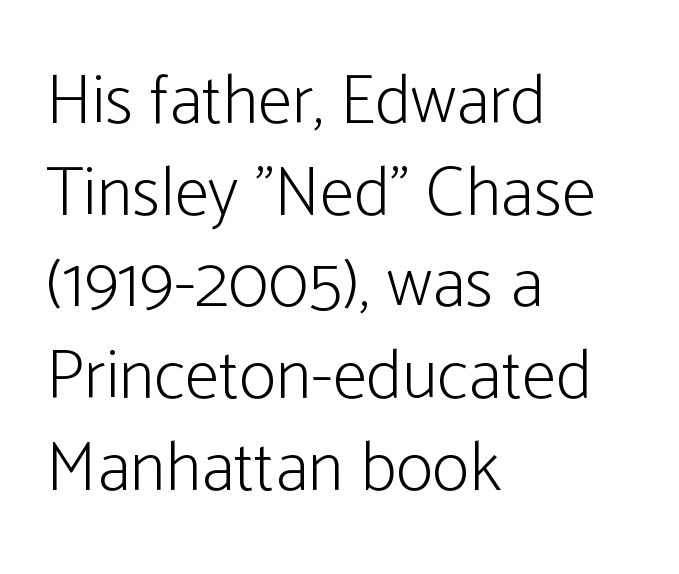
Q: Is the text bold? A: No.
Q: Is the text italic (slanted)? A: No, it is upright.
Q: Is the typeface a serif or a sans-serif typeface? A: Sans-serif.
Q: Is the text underlined? A: No.
Q: How is the paragraph aligned? A: Left-aligned.
Q: Is the spacing between letters normal or unusually wide? A: Normal.
Q: Is the spacing between lines tight, normal or loose? A: Normal.
Q: Width (condensed, normal, or wide)? A: Condensed.
Q: Stroke contrast? A: Low.
Q: x-height? A: Medium.
Q: Monospaced? A: No.
